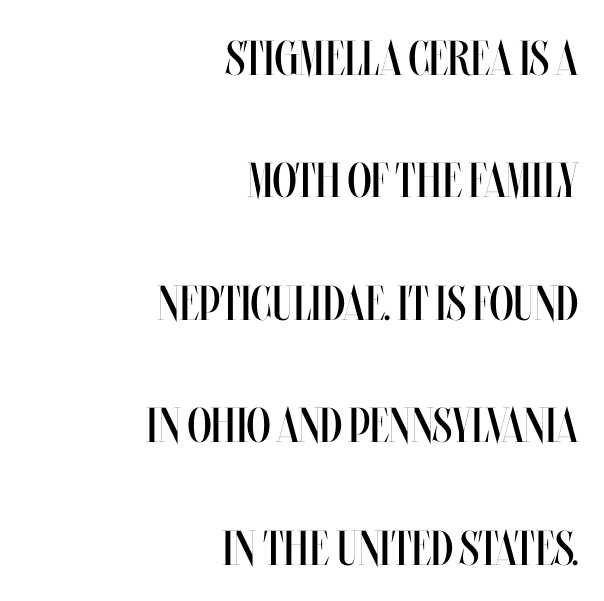
The tracking reads as untouched default to a designer's eye. The passage shown is not bold in any degree. The passage shown stacks its lines with a broad gap. Designer's note — italics off, roman on. Plain, unruled lines of type.
